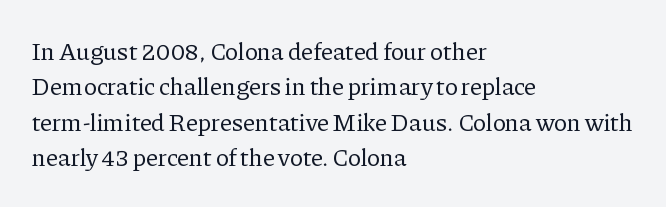
Q: Is the text bold? A: No.
Q: Is the text italic (slanted)? A: No, it is upright.
Q: Is the text underlined? A: No.
Q: How is the paragraph aligned? A: Left-aligned.
Q: Is the spacing between letters normal or unusually wide? A: Normal.
Q: Is the spacing between lines tight, normal or loose? A: Normal.
